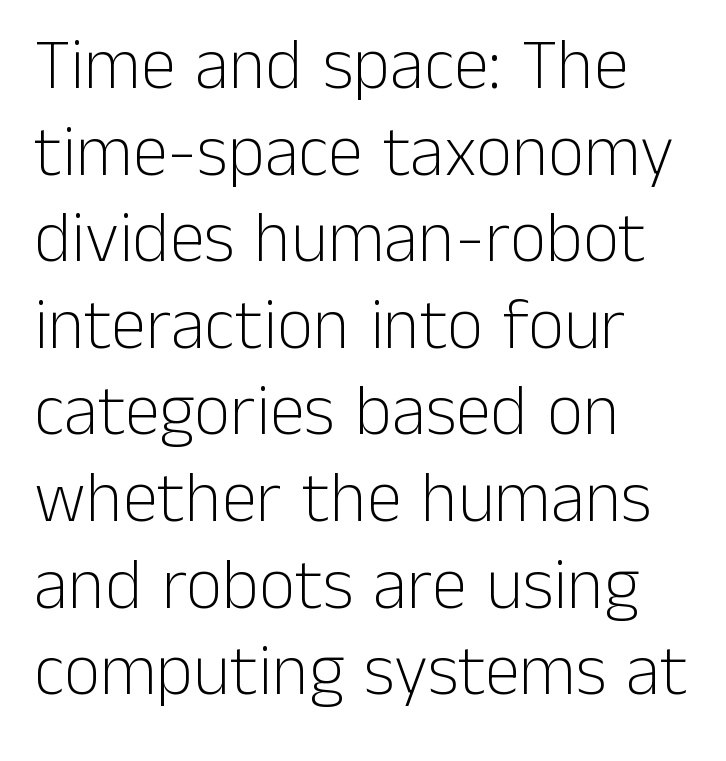
Q: Is the text bold? A: No.
Q: Is the text italic (slanted)? A: No, it is upright.
Q: Is the typeface a serif or a sans-serif typeface? A: Sans-serif.
Q: Is the text underlined? A: No.
Q: How is the paragraph aligned? A: Left-aligned.
Q: Is the spacing between letters normal or unusually wide? A: Normal.
Q: Width (condensed, normal, or wide)? A: Normal.
Q: Stroke contrast? A: Low.
Q: x-height? A: Medium.
Q: Monospaced? A: No.
